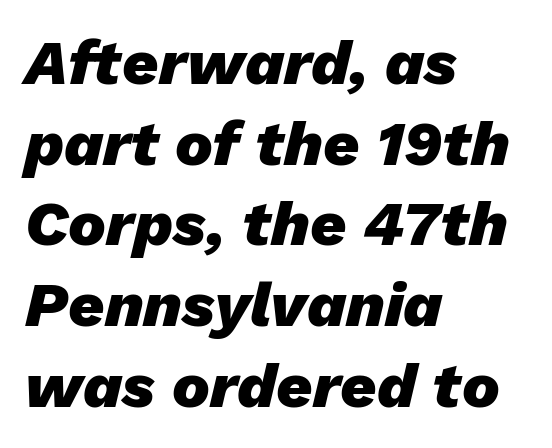
The image shows 63 px heavy type, italic (leaning right); set left-aligned, normal line spacing (1.28x), normal letter spacing, not underlined; low stroke contrast and a medium x-height.
